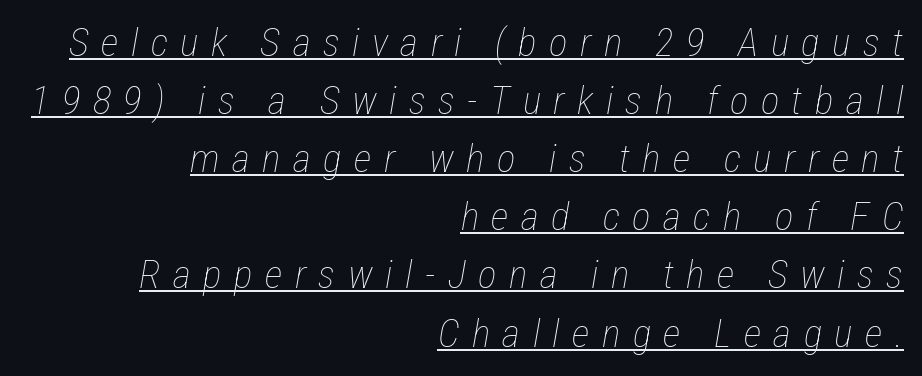
Q: Is the text bold? A: No.
Q: Is the text italic (slanted)? A: Yes, it leans right by about 12 degrees.
Q: Is the text underlined? A: Yes.
Q: How is the paragraph aligned? A: Right-aligned.
Q: Is the spacing between letters normal or unusually wide? A: Unusually wide.
Q: Is the spacing between lines tight, normal or loose? A: Normal.
Q: Width (condensed, normal, or wide)? A: Condensed.
Q: Stroke contrast? A: Low.
Q: x-height? A: Medium.
Q: Monospaced? A: No.
